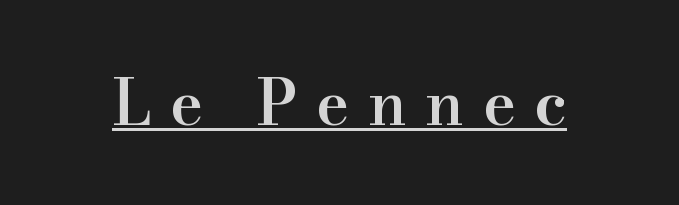
Q: Is the text bold? A: Semi-bold.
Q: Is the text italic (slanted)? A: No, it is upright.
Q: Is the typeface a serif or a sans-serif typeface? A: Serif.
Q: Is the text underlined? A: Yes.
Q: Is the spacing between letters normal or unusually wide? A: Unusually wide.
Q: Width (condensed, normal, or wide)? A: Normal.
Q: Stroke contrast? A: High.
Q: x-height? A: Small.
Q: Monospaced? A: No.
